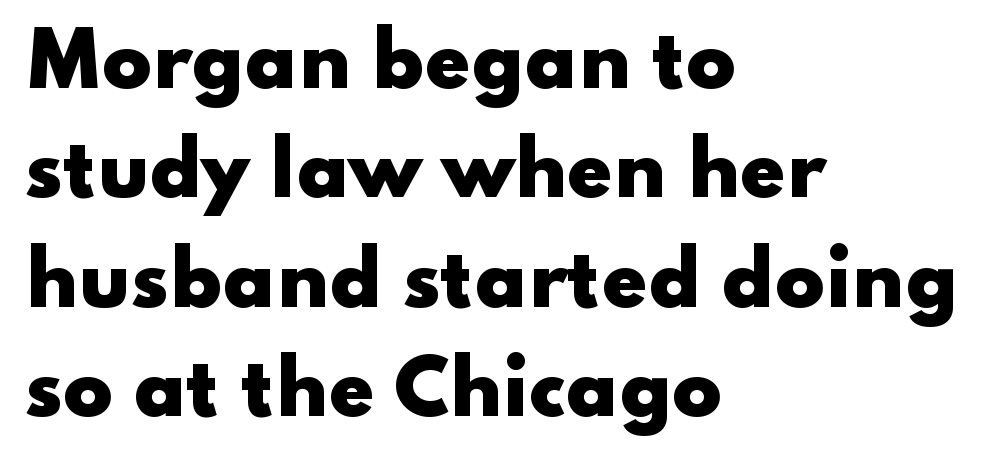
The image shows 73 px heavy, wide sans-serif type, upright; set left-aligned, normal line spacing (1.5x), normal letter spacing, not underlined; low stroke contrast and a small x-height.
